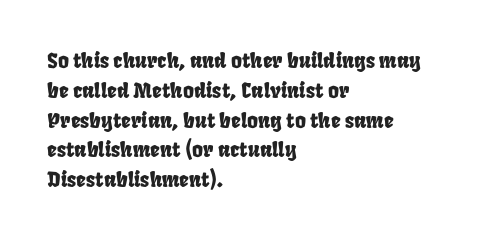
{"underline": "no", "align": "left", "line_spacing": "normal", "line_spacing_ratio": 1.42, "letter_spacing": "normal", "letter_spacing_em": 0.0, "glyph_px": 21}
